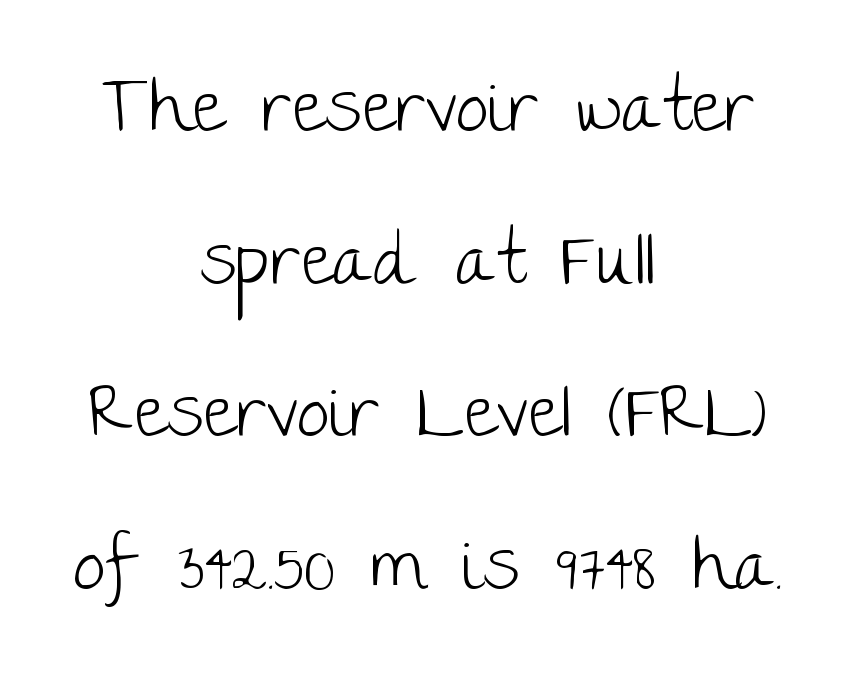
The image shows 73 px light sans-serif type, upright; set centered, loose line spacing (2.09x), normal letter spacing, not underlined; low stroke contrast and a large x-height.
